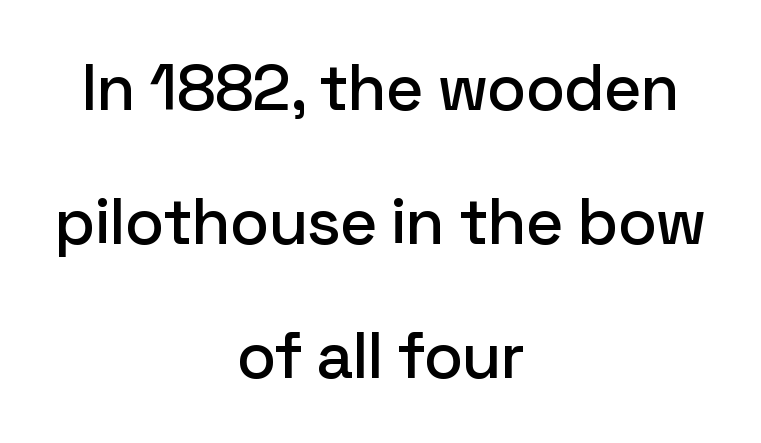
Caption: multi-line text, centered on the measure. Type without underlining. Varying glyph widths throughout — classic text-font behaviour. No feet cap the strokes, marking this as sans-serif type.
